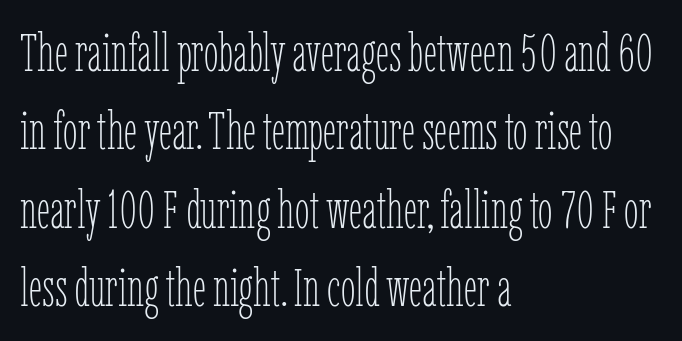
The image shows 53 px thin, condensed type, upright; set left-aligned, normal line spacing (1.48x), normal letter spacing, not underlined; low stroke contrast and a medium x-height.
